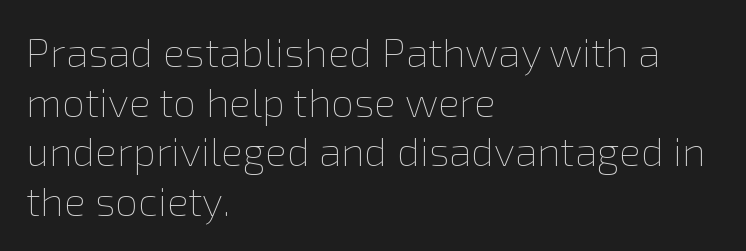
{"italic": "no", "bold": "no", "weight": "thin", "width": "normal", "x_height": "medium", "monospaced": "no", "underline": "no", "align": "left", "line_spacing_ratio": 1.21, "letter_spacing": "normal", "letter_spacing_em": 0.0, "glyph_px": 41}
